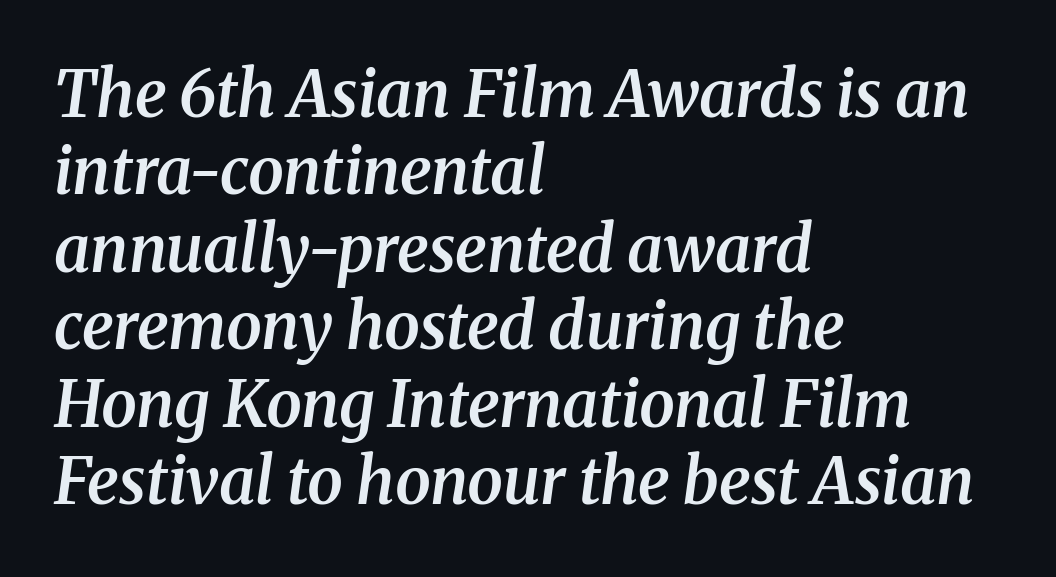
{"serif": "yes", "italic": "yes", "lean": "right", "slant_degrees": 8, "bold": "semi", "weight": "semibold", "width": "normal", "stroke_contrast": "medium", "x_height": "medium", "monospaced": "no", "underline": "no", "align": "left", "line_spacing_ratio": 1.21, "letter_spacing": "normal", "letter_spacing_em": 0.0, "glyph_px": 64}
